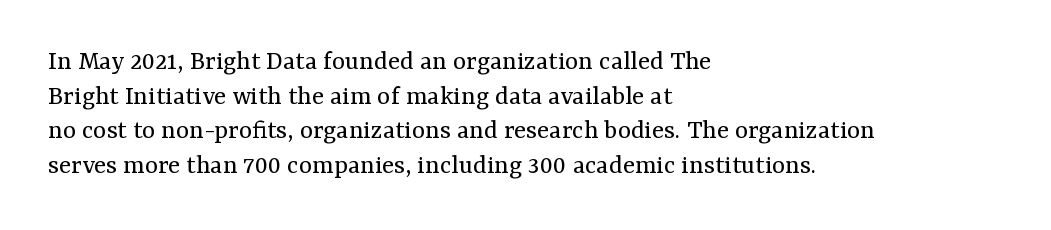
Do the letters lean? They stand straight. The tracking reads as untouched default to a designer's eye. A typesetter would label this face a serif. The passage shown is typed in a proportional face where columns would drift. A clean baseline with only descenders dipping below it. A classic flush-left, rag-right setting is used for this passage.
